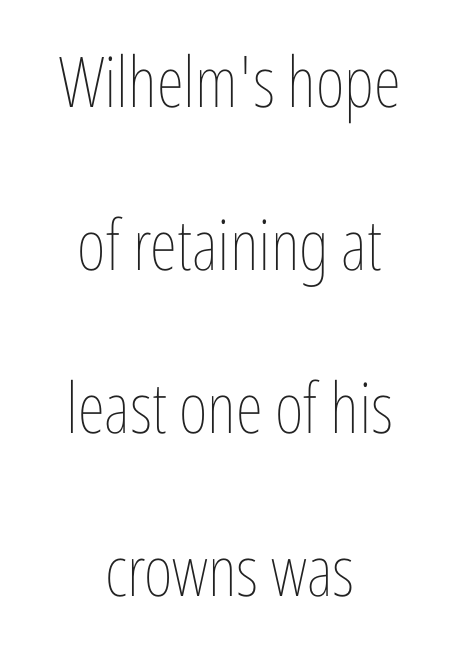
Compared with a flush-left layout, this one balances lines on the center instead. Weight: regular or lighter. Do the characters align in a grid? No, the font is proportional. Honestly, the letter spacing is just normal — you wouldn't notice it. Regarding leading, the lines here are spaced well apart. Underlining? Definitely not there.
